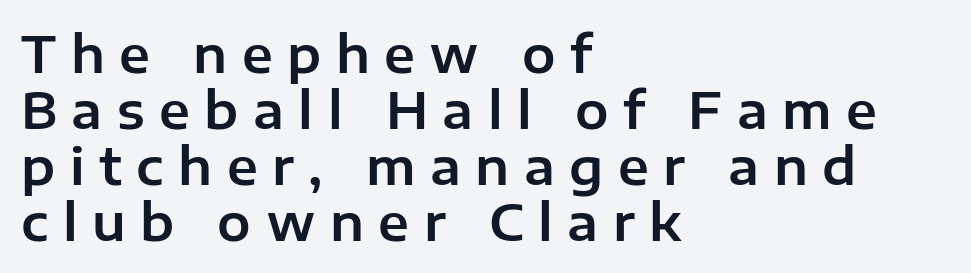
Unmarked baselines from the first word to the last. Notice how the stems are strictly vertical — no italics here. Each word looks stretched out because of the extra space between its letters. A typesetter would call this leading minimal, almost set solid.
